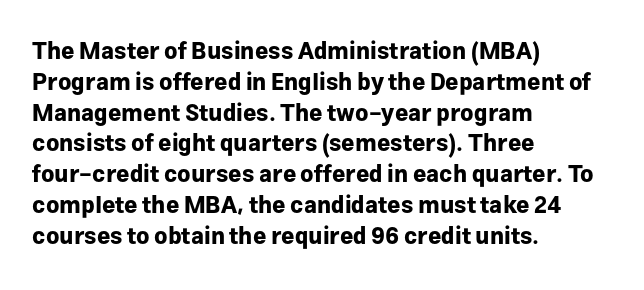
The image shows 23 px bold type, upright; set left-aligned, normal line spacing (1.34x), normal letter spacing, not underlined.
